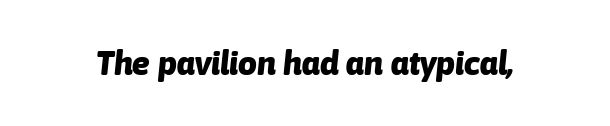
{"italic": "yes", "lean": "right", "slant_degrees": 6, "bold": "yes", "weight": "heavy", "width": "normal", "stroke_contrast": "low", "x_height": "medium", "monospaced": "no", "underline": "no", "letter_spacing": "normal", "letter_spacing_em": 0.0, "glyph_px": 33}
